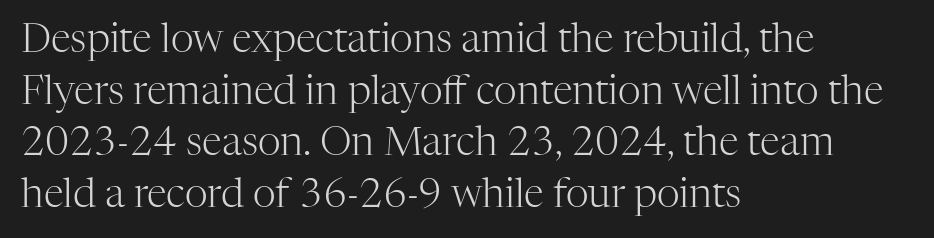
The strokes carry an ordinary text weight at most. A student would call this left alignment; a typographer would say flush left, rag right. The letters stand upright; this is a roman face. You could not count columns in this text — the font is proportionally spaced. Does extra space separate the letters? No, they use regular spacing.
